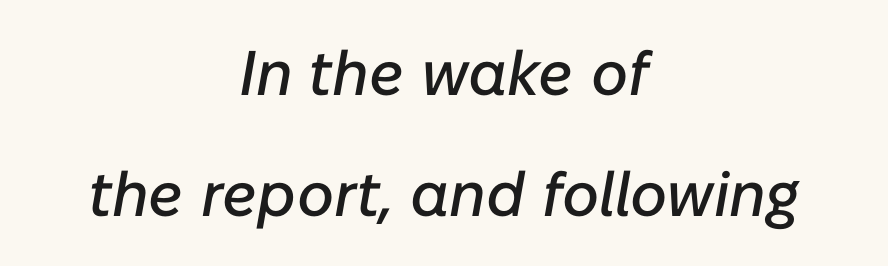
{"italic": "yes", "lean": "right", "slant_degrees": 10, "width": "normal", "stroke_contrast": "low", "x_height": "medium", "monospaced": "no", "underline": "no", "align": "center", "line_spacing": "loose", "line_spacing_ratio": 1.92, "letter_spacing": "normal", "letter_spacing_em": 0.0, "glyph_px": 63}
